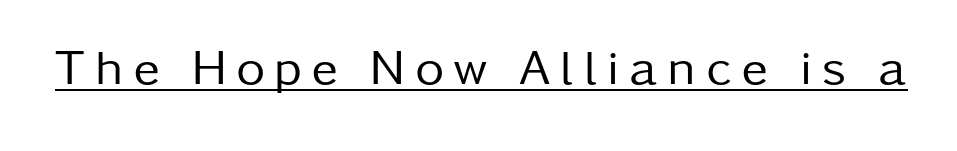
The letters look calm and open, with moderate or lighter stems. Compared with undecorated copy, this sample adds a rule below the words. This is the regular roman posture of the typeface. Words appear elongated and porous because spacing is wide. Think of a printed novel: that variable character pitch is what you see here.
